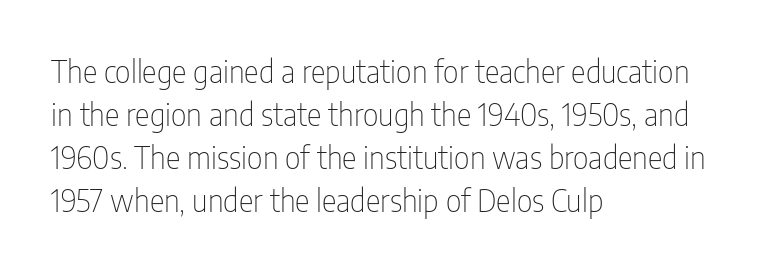
The image shows 31 px thin, condensed sans-serif type, upright; set left-aligned, normal line spacing (1.39x), normal letter spacing, not underlined; low stroke contrast and a medium x-height.
